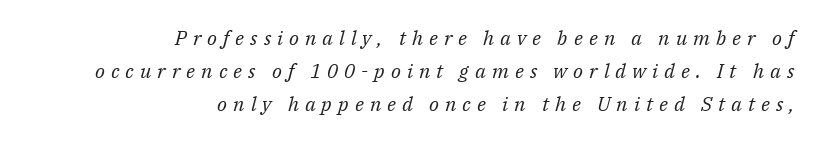
Q: Is the text bold? A: No.
Q: Is the text italic (slanted)? A: Yes, it leans right by about 14 degrees.
Q: Is the text underlined? A: No.
Q: How is the paragraph aligned? A: Right-aligned.
Q: Is the spacing between letters normal or unusually wide? A: Unusually wide.
Q: Is the spacing between lines tight, normal or loose? A: Normal.
